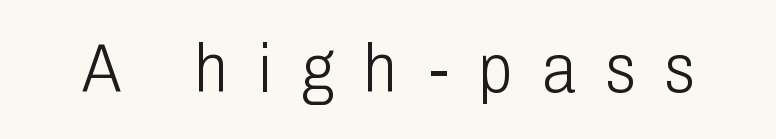
Stems and bowls with no extra thickness — not bold. The strip under each line holds only bare page. The letters carry no serifs — their stems end cleanly without finishing strokes. Ordinary non-slanted type is in use. The type is letterspaced generously, with wide tracking.
